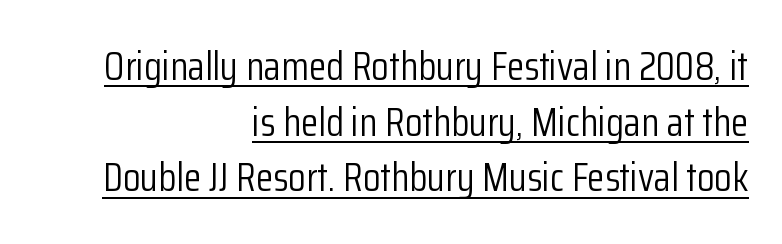
The passage shown has conventional tracking throughout. The face used here is proportionally spaced, like ordinary book or web type. If you drew a ruler down the right edge, every line would touch it. Rendered with straight, roman letterforms.
